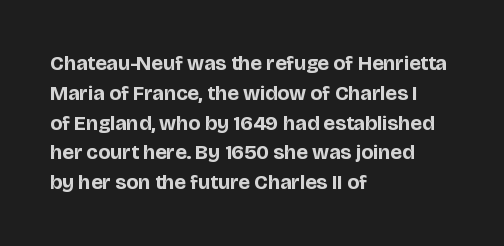
Q: Is the text bold? A: Yes.
Q: Is the text italic (slanted)? A: No, it is upright.
Q: Is the text underlined? A: No.
Q: How is the paragraph aligned? A: Left-aligned.
Q: Is the spacing between letters normal or unusually wide? A: Normal.
Q: Is the spacing between lines tight, normal or loose? A: Normal.
